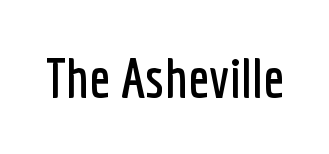
{"serif": "no", "italic": "no", "width": "condensed", "stroke_contrast": "low", "x_height": "medium", "monospaced": "no", "underline": "no", "letter_spacing": "normal", "letter_spacing_em": 0.0, "glyph_px": 55}
